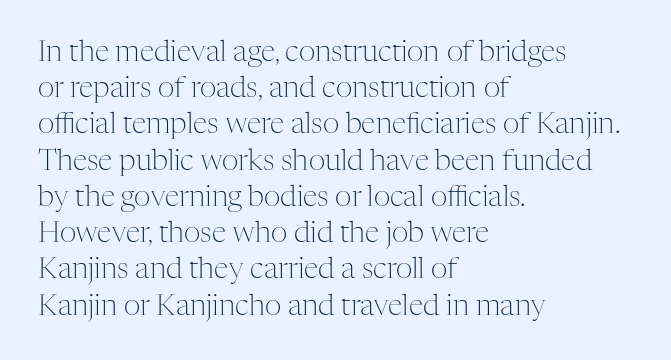
{"serif": "yes", "italic": "no", "bold": "no", "weight": "light", "width": "normal", "stroke_contrast": "medium", "x_height": "medium", "monospaced": "no", "underline": "no", "align": "left", "line_spacing": "normal", "line_spacing_ratio": 1.25, "letter_spacing": "normal", "letter_spacing_em": 0.0, "glyph_px": 29}
